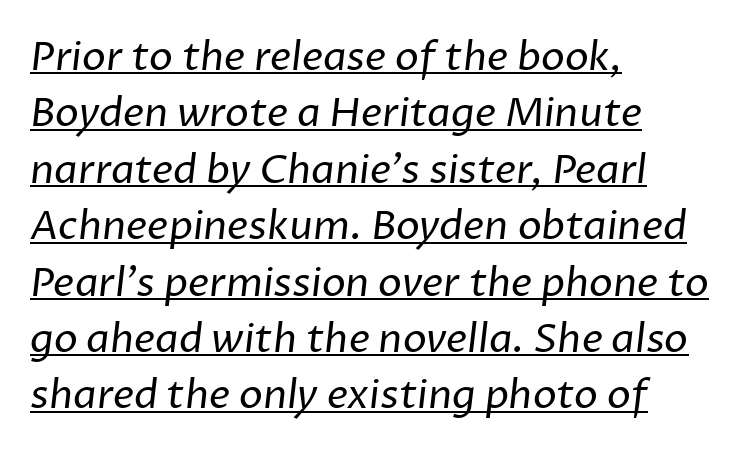
Q: Is the text bold? A: No.
Q: Is the typeface a serif or a sans-serif typeface? A: Sans-serif.
Q: Is the text underlined? A: Yes.
Q: How is the paragraph aligned? A: Left-aligned.
Q: Is the spacing between letters normal or unusually wide? A: Normal.
Q: Is the spacing between lines tight, normal or loose? A: Normal.
Q: Width (condensed, normal, or wide)? A: Normal.
Q: Stroke contrast? A: Low.
Q: x-height? A: Medium.
Q: Monospaced? A: No.
